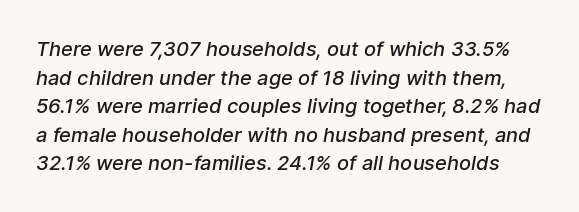
The image shows 20 px text type; set normal line spacing (1.43x), normal letter spacing, not underlined.
